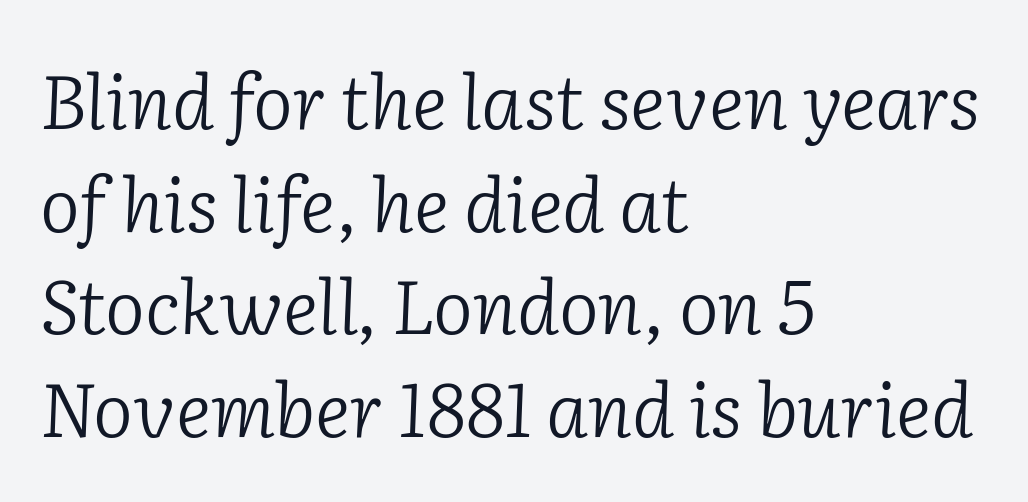
{"serif": "yes", "italic": "yes", "lean": "right", "slant_degrees": 2, "bold": "no", "weight": "light", "width": "normal", "stroke_contrast": "low", "x_height": "medium", "monospaced": "no", "underline": "no", "align": "left", "line_spacing": "normal", "line_spacing_ratio": 1.37, "letter_spacing": "normal", "letter_spacing_em": 0.0, "glyph_px": 75}
